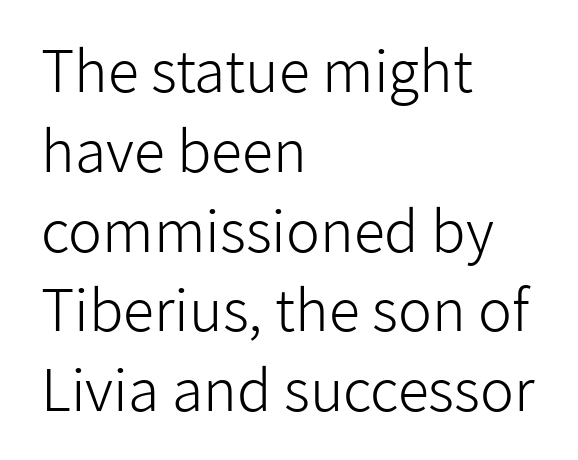
A quiet, ordinary-to-light weight characterises the typeface. The vertical gap from one line to the next is medium. The ragged edge is on the right, which tells us the setting is flush left. Here the glyphs are tracked normally, forming tight word shapes.
